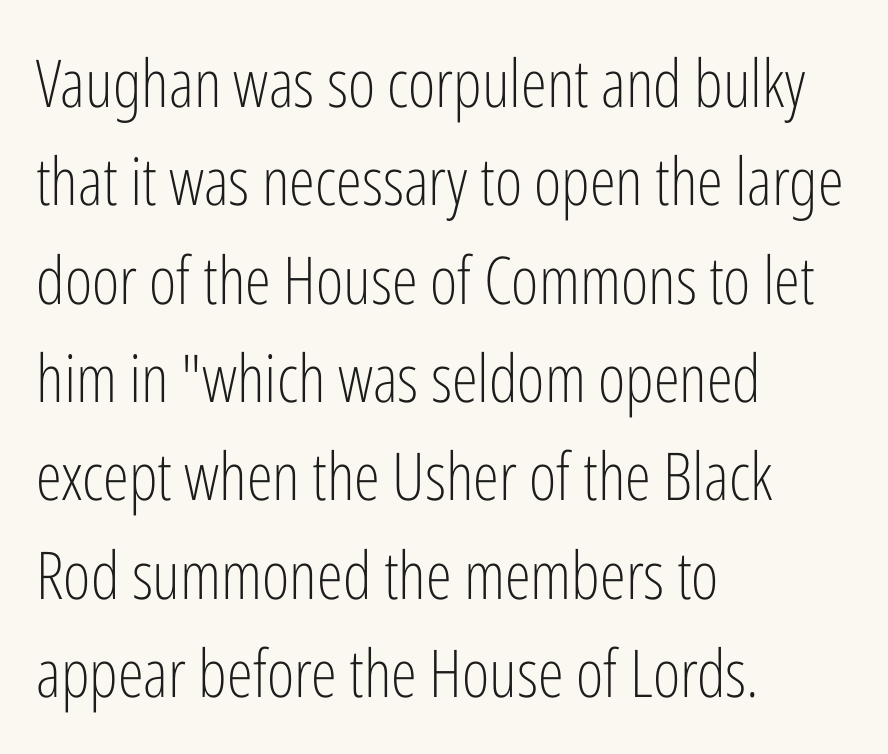
{"serif": "no", "italic": "no", "bold": "no", "weight": "light", "width": "condensed", "stroke_contrast": "low", "x_height": "medium", "monospaced": "no", "underline": "no", "align": "left", "line_spacing": "normal", "line_spacing_ratio": 1.49, "letter_spacing": "normal", "letter_spacing_em": 0.0, "glyph_px": 66}
